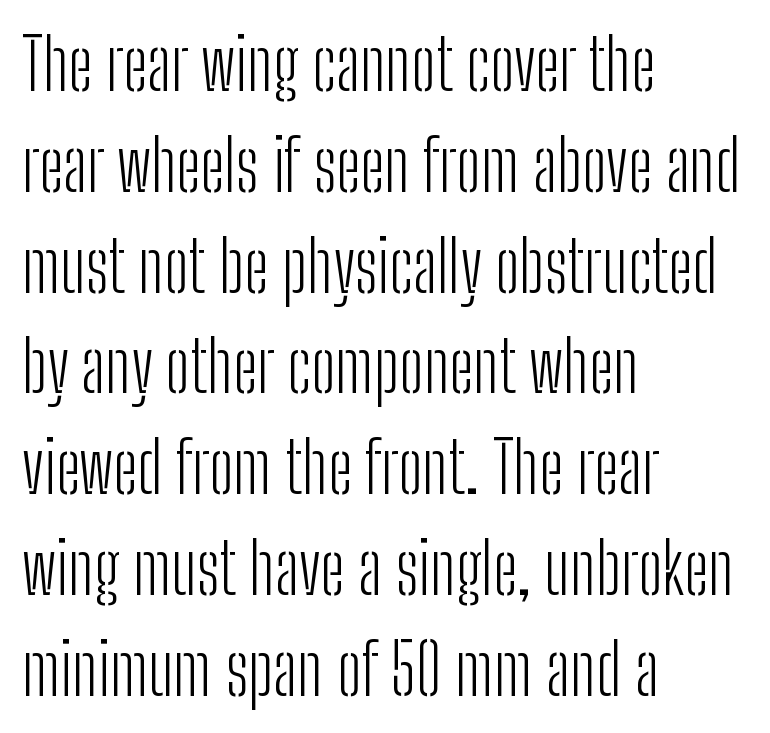
Q: Is the text bold? A: No.
Q: Is the text italic (slanted)? A: No, it is upright.
Q: Is the typeface a serif or a sans-serif typeface? A: Sans-serif.
Q: Is the text underlined? A: No.
Q: How is the paragraph aligned? A: Left-aligned.
Q: Is the spacing between letters normal or unusually wide? A: Normal.
Q: Is the spacing between lines tight, normal or loose? A: Normal.
Q: Width (condensed, normal, or wide)? A: Condensed.
Q: Stroke contrast? A: Low.
Q: x-height? A: Medium.
Q: Monospaced? A: No.
